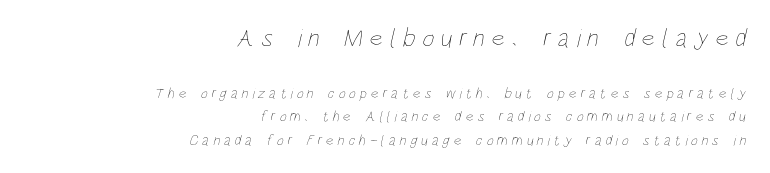
{"bold": "no", "underline": "no", "align": "right", "line_spacing": "normal", "line_spacing_ratio": 1.55, "letter_spacing": "wide", "letter_spacing_em": 0.26, "larger_block": "first", "size_ratio": 1.73, "glyph_px": 26}
